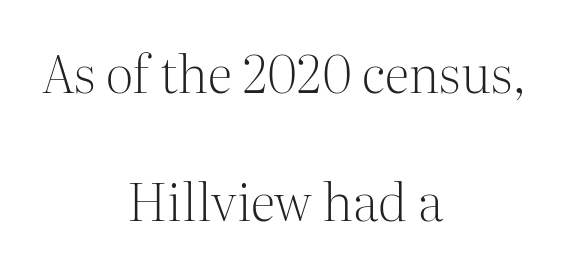
Q: Is the text bold? A: No.
Q: Is the text italic (slanted)? A: No, it is upright.
Q: Is the typeface a serif or a sans-serif typeface? A: Serif.
Q: Is the text underlined? A: No.
Q: How is the paragraph aligned? A: Centered.
Q: Is the spacing between letters normal or unusually wide? A: Normal.
Q: Is the spacing between lines tight, normal or loose? A: Loose.
Q: Width (condensed, normal, or wide)? A: Normal.
Q: Stroke contrast? A: Medium.
Q: x-height? A: Medium.
Q: Monospaced? A: No.
